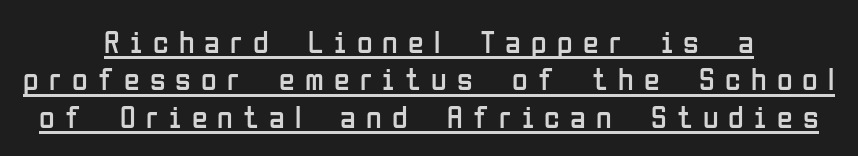
The image shows 32 px regular-weight, condensed sans-serif type, upright; set centered, line spacing 1.17x, unusually wide letter spacing (+0.32 em), underlined; low stroke contrast and a medium x-height.
